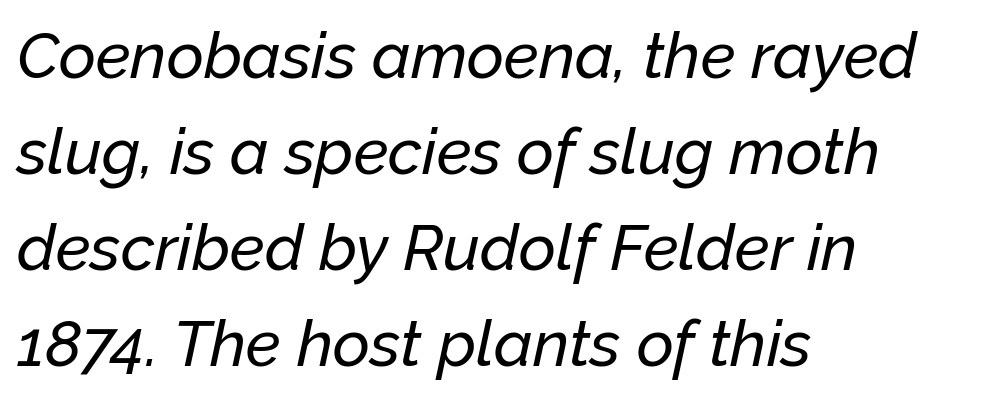
Q: Is the text italic (slanted)? A: Yes, it leans right by about 12 degrees.
Q: Is the text underlined? A: No.
Q: How is the paragraph aligned? A: Left-aligned.
Q: Is the spacing between letters normal or unusually wide? A: Normal.
Q: Is the spacing between lines tight, normal or loose? A: Normal.
Q: Width (condensed, normal, or wide)? A: Normal.
Q: Stroke contrast? A: Low.
Q: x-height? A: Medium.
Q: Monospaced? A: No.
